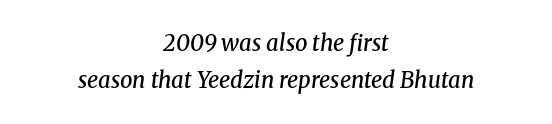
The image shows 22 px text type, italic (leaning right); set centered, normal line spacing (1.69x), normal letter spacing, not underlined.
